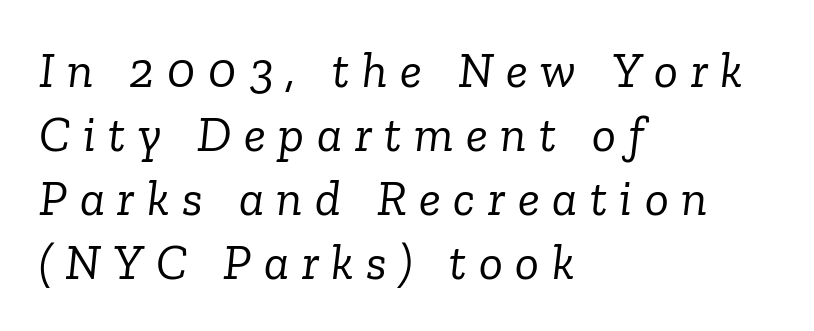
Letters have the restrained weight of plain body copy at most. Italic: yes, the glyphs are oblique. The letters advance in unequal steps, a hallmark of proportional type. Horizontal bands of white between lines are of average thickness. Leftover space on each line is placed entirely after the last word. These lines have a slow, spaced-out rhythm from letter to letter.
